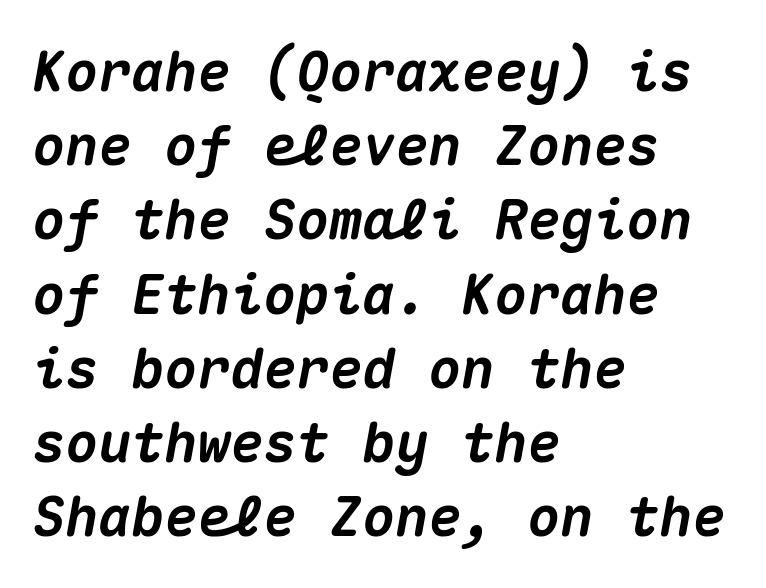
The image shows 55 px heavy type, italic (leaning right), monospaced; set left-aligned, normal line spacing (1.35x), normal letter spacing, not underlined; medium stroke contrast and a medium x-height.
